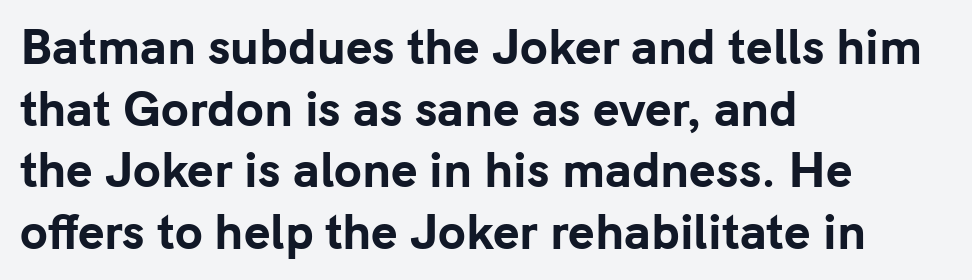
{"serif": "no", "italic": "no", "bold": "yes", "weight": "bold", "width": "normal", "stroke_contrast": "low", "x_height": "medium", "monospaced": "no", "underline": "no", "align": "left", "line_spacing": "normal", "line_spacing_ratio": 1.37, "letter_spacing": "normal", "letter_spacing_em": 0.0, "glyph_px": 45}
